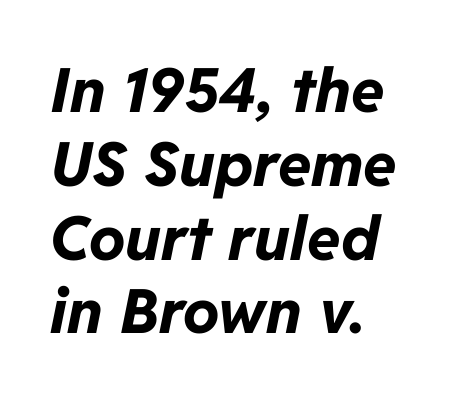
Posture: slanted. These words are printed bold, with thick strokes throughout. Decoration check: the copy has no underline. Tracking value appears to be zero — textbook default spacing. Varying glyph widths throughout — classic text-font behaviour. A classic flush-left, rag-right setting is used for this passage.
